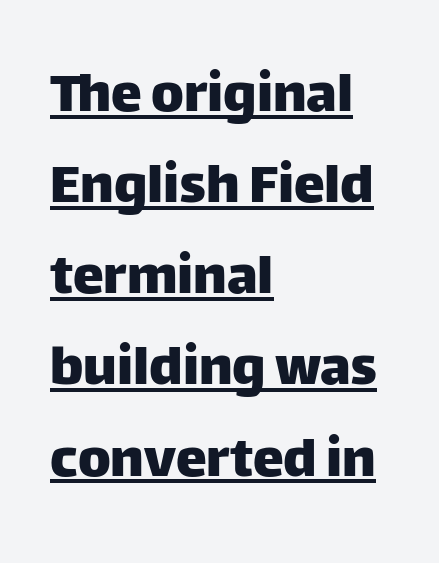
The image shows 62 px sans-serif type, upright; set left-aligned, normal line spacing (1.47x), normal letter spacing, underlined; low stroke contrast and a large x-height.
